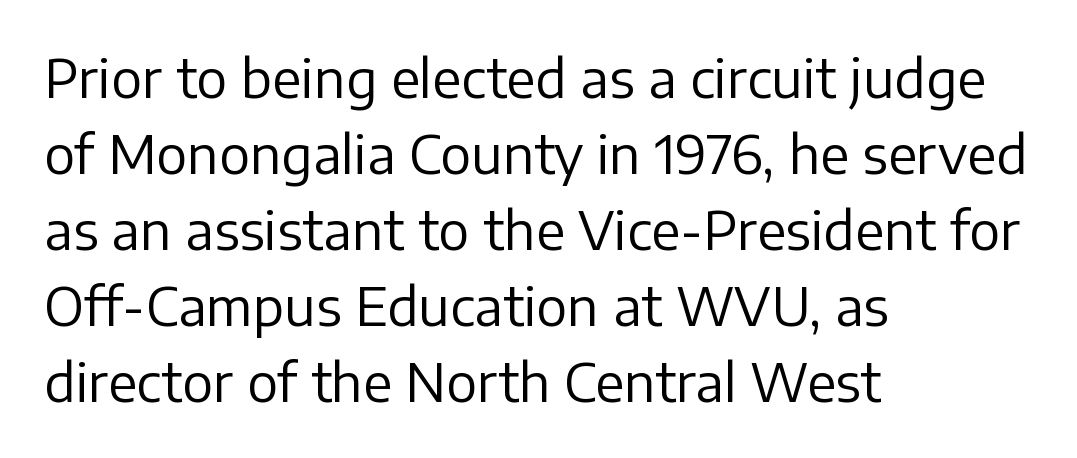
The image shows 52 px regular-weight sans-serif type, upright; set left-aligned, normal line spacing (1.46x), normal letter spacing, not underlined; low stroke contrast and a medium x-height.
